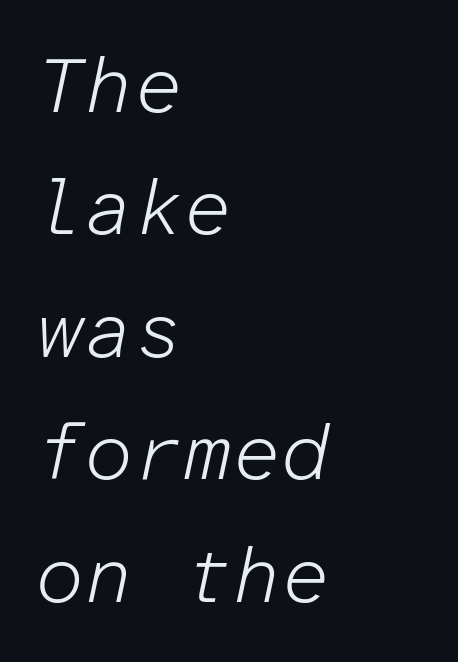
Q: Is the text bold? A: No.
Q: Is the text italic (slanted)? A: Yes, it leans right by about 12 degrees.
Q: Is the text underlined? A: No.
Q: How is the paragraph aligned? A: Left-aligned.
Q: Is the spacing between letters normal or unusually wide? A: Normal.
Q: Is the spacing between lines tight, normal or loose? A: Normal.
Q: Width (condensed, normal, or wide)? A: Normal.
Q: Stroke contrast? A: Low.
Q: x-height? A: Medium.
Q: Monospaced? A: Yes.
